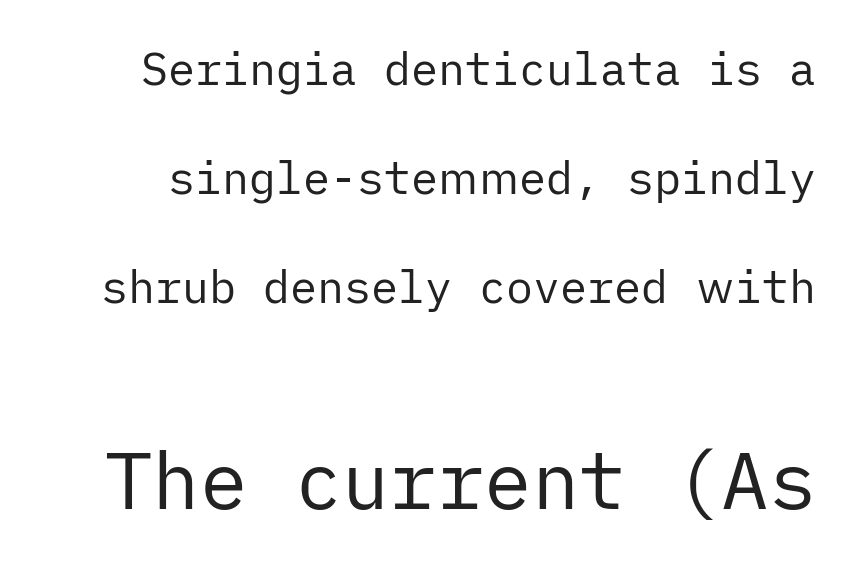
The composition opens small and finishes big. In terms of letterspacing, this is plain default setting. I'd call this a sans setting — the letters go barefoot. Do the letters lean? They stand straight.
